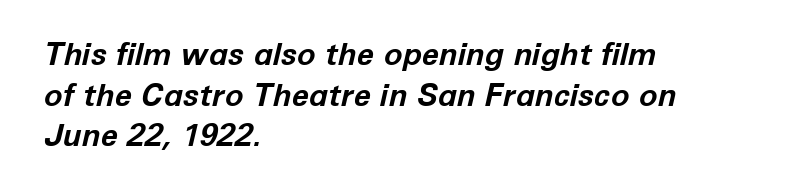
{"italic": "yes", "lean": "right", "slant_degrees": 12, "bold": "yes", "weight": "bold", "width": "normal", "stroke_contrast": "low", "x_height": "medium", "monospaced": "no", "underline": "no", "align": "left", "line_spacing": "normal", "line_spacing_ratio": 1.31, "letter_spacing": "normal", "letter_spacing_em": 0.0, "glyph_px": 31}
